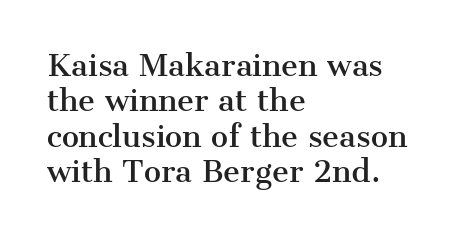
The image shows 29 px serif type, upright; set left-aligned, line spacing 1.22x, normal letter spacing, not underlined; medium stroke contrast and a medium x-height.
